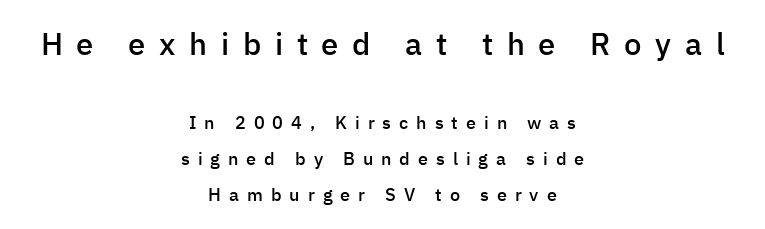
Q: Is the text bold? A: Semi-bold.
Q: Is the text italic (slanted)? A: No, it is upright.
Q: Is the typeface a serif or a sans-serif typeface? A: Sans-serif.
Q: Is the text underlined? A: No.
Q: How is the paragraph aligned? A: Centered.
Q: Is the spacing between letters normal or unusually wide? A: Unusually wide.
Q: Is the spacing between lines tight, normal or loose? A: Loose.
Q: Which block of text is set in a larger size, the first (top) or the second (bottom)? A: The first (top) one.
Q: Width (condensed, normal, or wide)? A: Normal.
Q: Stroke contrast? A: Low.
Q: x-height? A: Medium.
Q: Monospaced? A: No.
